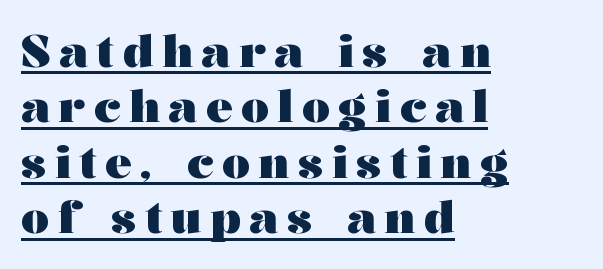
{"serif": "yes", "italic": "no", "bold": "yes", "weight": "heavy", "width": "wide", "stroke_contrast": "medium", "x_height": "medium", "monospaced": "no", "underline": "yes", "align": "left", "line_spacing": "normal", "line_spacing_ratio": 1.26, "letter_spacing": "wide", "letter_spacing_em": 0.2, "glyph_px": 44}
